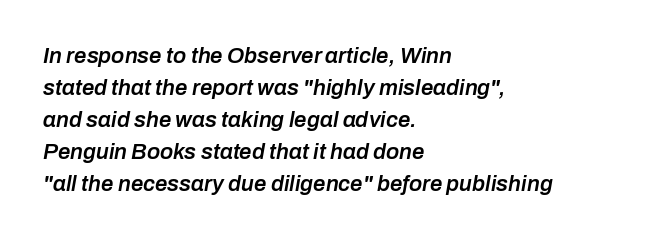
Q: Is the text bold? A: Semi-bold.
Q: Is the text italic (slanted)? A: Yes, it leans right by about 10 degrees.
Q: Is the text underlined? A: No.
Q: How is the paragraph aligned? A: Left-aligned.
Q: Is the spacing between letters normal or unusually wide? A: Normal.
Q: Is the spacing between lines tight, normal or loose? A: Normal.
